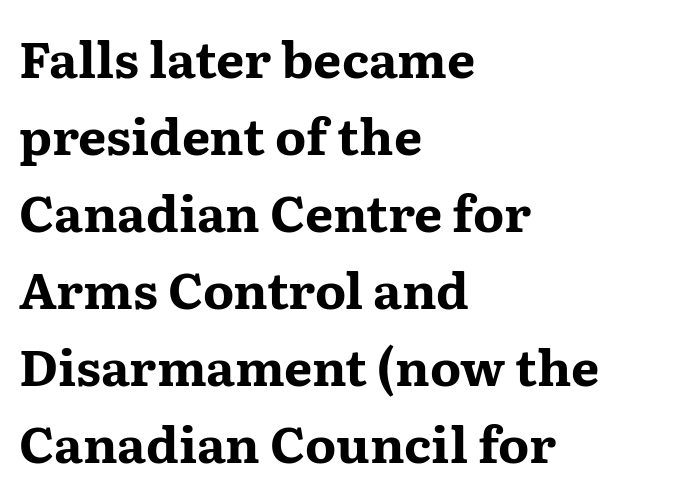
Q: Is the text bold? A: Yes.
Q: Is the text italic (slanted)? A: No, it is upright.
Q: Is the typeface a serif or a sans-serif typeface? A: Serif.
Q: Is the text underlined? A: No.
Q: How is the paragraph aligned? A: Left-aligned.
Q: Is the spacing between letters normal or unusually wide? A: Normal.
Q: Is the spacing between lines tight, normal or loose? A: Normal.
Q: Width (condensed, normal, or wide)? A: Wide.
Q: Stroke contrast? A: Medium.
Q: x-height? A: Medium.
Q: Monospaced? A: No.
